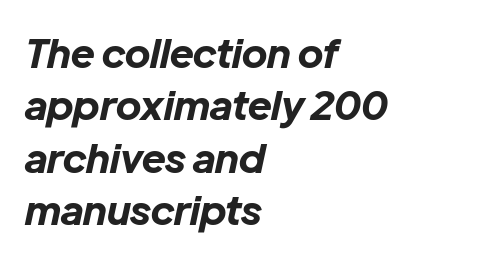
The letters are slanted; this is an italic face. In terms of weight, the rendering is a true, heavy bold. This block has exactly the height ordinary leading produces. Varying glyph widths throughout — classic text-font behaviour.
